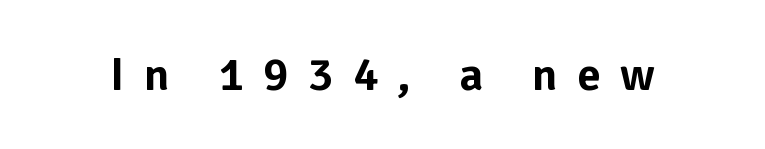
Quick note: underline off. Here the designer chose a conventional face with non-uniform glyph widths. The type sits square on the baseline with zero lean. The letters carry no serifs — their stems end cleanly without finishing strokes.
